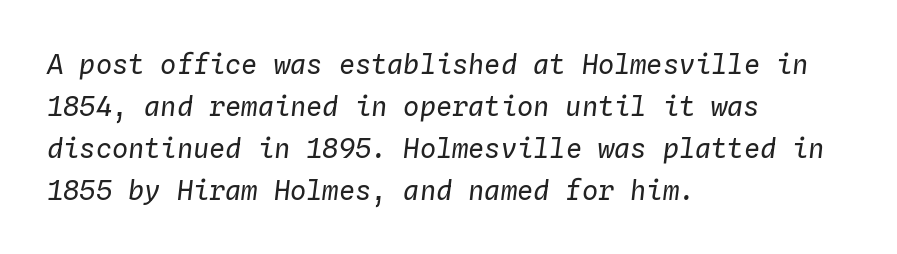
{"italic": "yes", "lean": "right", "slant_degrees": 4, "bold": "no", "underline": "no", "align": "left", "line_spacing": "normal", "line_spacing_ratio": 1.55, "letter_spacing": "normal", "letter_spacing_em": 0.0, "glyph_px": 27}
